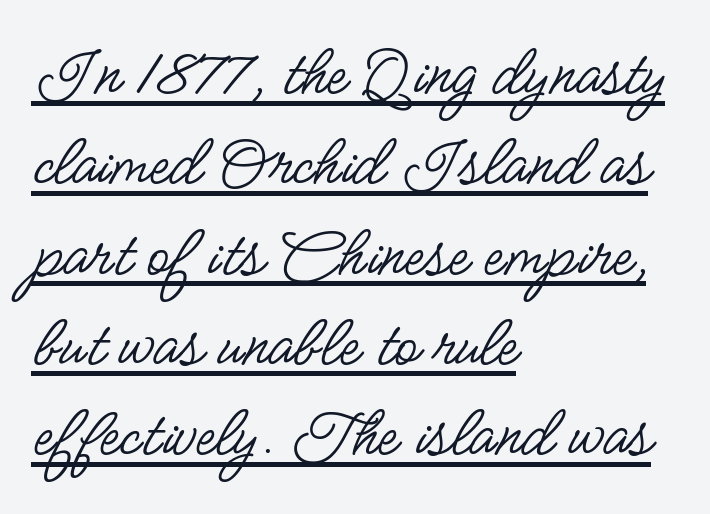
The image shows 74 px regular-weight, condensed sans-serif type; set left-aligned, line spacing 1.22x, normal letter spacing, underlined; low stroke contrast and a small x-height.
